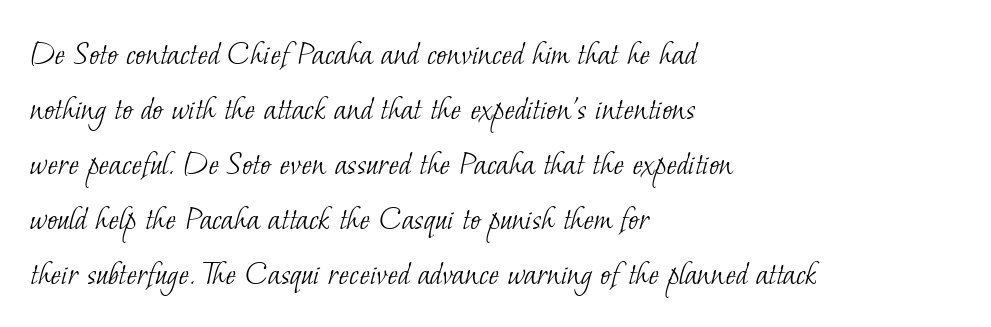
{"serif": "yes", "bold": "no", "weight": "light", "width": "normal", "stroke_contrast": "low", "x_height": "small", "monospaced": "no", "underline": "no", "align": "left", "line_spacing": "normal", "line_spacing_ratio": 1.57, "letter_spacing": "normal", "letter_spacing_em": 0.0, "glyph_px": 35}
